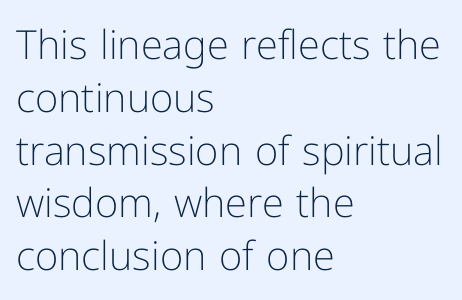
The type family on display is of the sans-serif kind. The passage shown has conventional tracking throughout. The typesetter chose a ragged-right arrangement here. Stems here are at most as thick as an everyday book face. This sample has the flowing, uneven cadence of proportional lettering.
